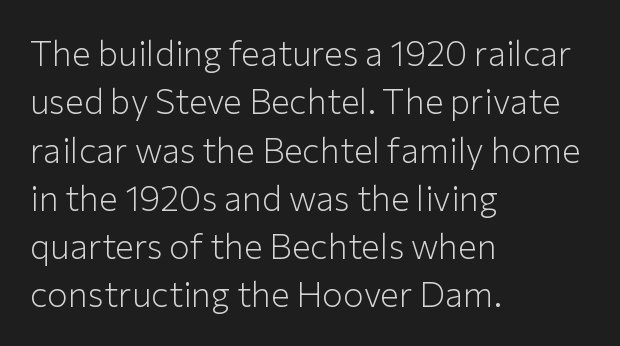
It's the straight-up-and-down kind of type. This sample has the flowing, uneven cadence of proportional lettering. The weight would be labelled regular, book, light, or lighter still. Nobody touched the tracking dial on this one.
